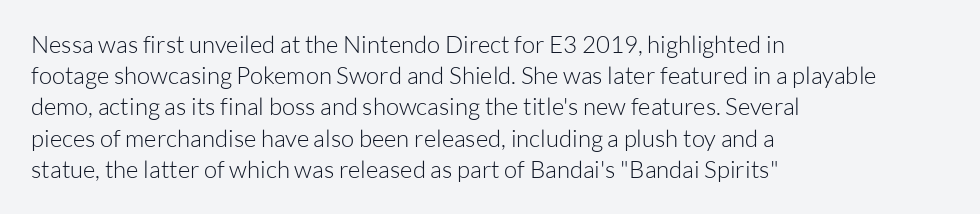
The image shows 24 px text type, upright; set left-aligned, normal line spacing (1.3x), normal letter spacing, not underlined.
